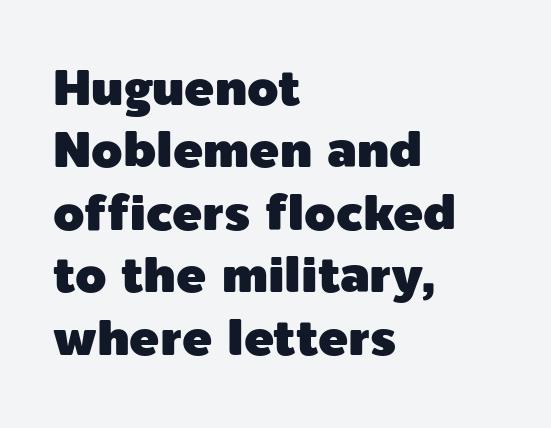
{"serif": "no", "italic": "no", "width": "normal", "x_height": "medium", "monospaced": "no", "underline": "no", "align": "left", "line_spacing": "normal", "line_spacing_ratio": 1.25, "letter_spacing": "normal", "letter_spacing_em": 0.0, "glyph_px": 50}
